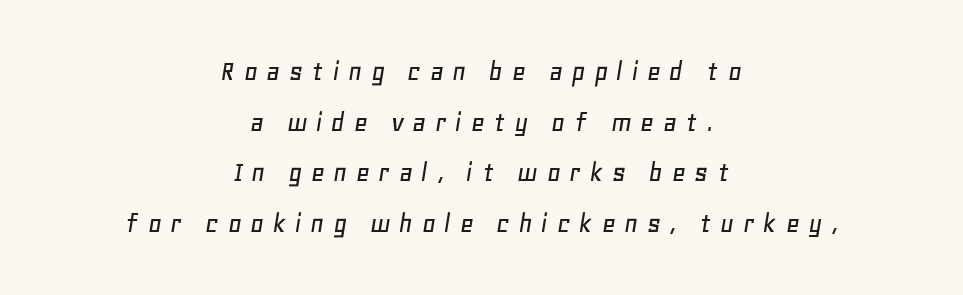
Q: Is the text italic (slanted)? A: Yes, it leans right by about 11 degrees.
Q: Is the text underlined? A: No.
Q: How is the paragraph aligned? A: Centered.
Q: Is the spacing between letters normal or unusually wide? A: Unusually wide.
Q: Is the spacing between lines tight, normal or loose? A: Normal.
Q: Width (condensed, normal, or wide)? A: Normal.
Q: Stroke contrast? A: Low.
Q: x-height? A: Large.
Q: Monospaced? A: No.
